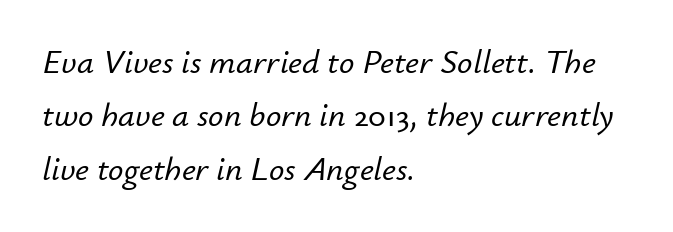
{"italic": "yes", "lean": "right", "slant_degrees": 12, "width": "normal", "stroke_contrast": "low", "x_height": "small", "monospaced": "no", "underline": "no", "align": "left", "line_spacing": "normal", "line_spacing_ratio": 1.57, "letter_spacing": "normal", "letter_spacing_em": 0.0, "glyph_px": 34}
